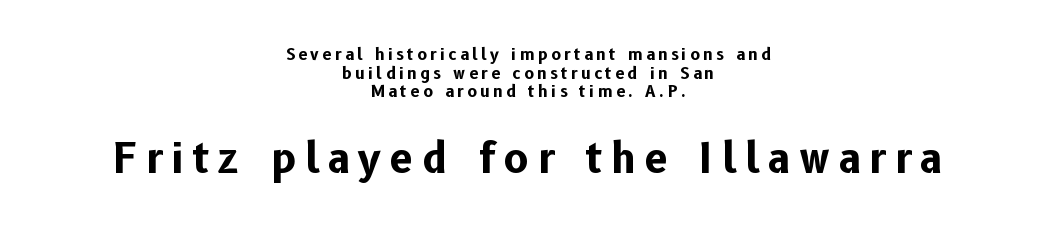
{"serif": "no", "italic": "no", "bold": "yes", "weight": "bold", "width": "normal", "stroke_contrast": "low", "x_height": "medium", "monospaced": "no", "underline": "no", "align": "center", "line_spacing_ratio": 1.17, "letter_spacing": "wide", "letter_spacing_em": 0.22, "larger_block": "second", "size_ratio": 2.56, "glyph_px": 41}
